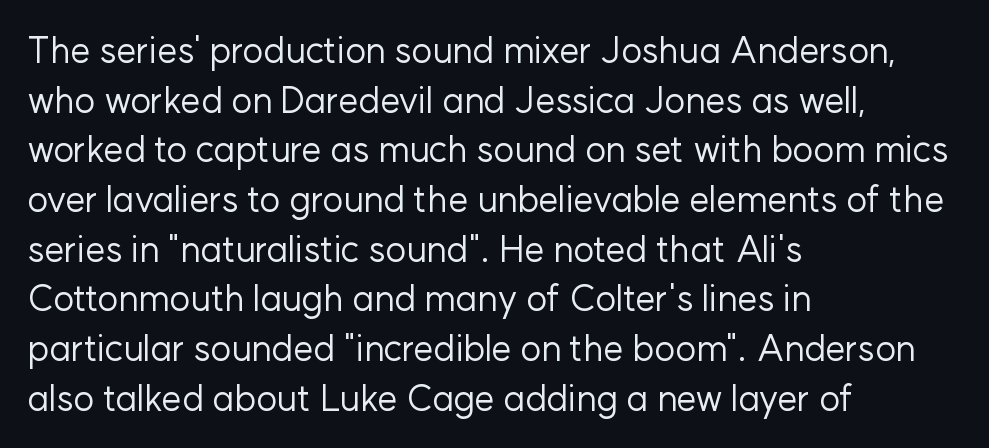
The image shows 36 px regular-weight sans-serif type, upright; set left-aligned, normal line spacing (1.38x), normal letter spacing, not underlined; low stroke contrast and a medium x-height.
